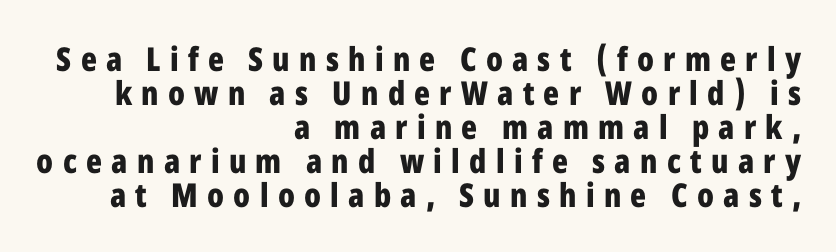
{"serif": "no", "italic": "no", "bold": "yes", "weight": "bold", "width": "condensed", "stroke_contrast": "low", "x_height": "medium", "monospaced": "no", "underline": "no", "align": "right", "line_spacing": "tight", "line_spacing_ratio": 1.03, "letter_spacing": "wide", "letter_spacing_em": 0.28, "glyph_px": 33}
